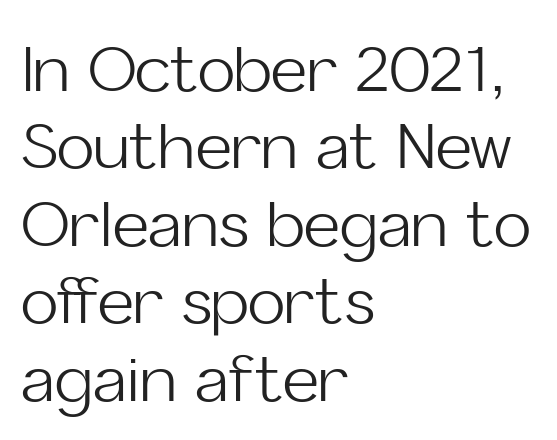
Q: Is the text bold? A: No.
Q: Is the text italic (slanted)? A: No, it is upright.
Q: Is the typeface a serif or a sans-serif typeface? A: Sans-serif.
Q: Is the text underlined? A: No.
Q: How is the paragraph aligned? A: Left-aligned.
Q: Is the spacing between letters normal or unusually wide? A: Normal.
Q: Width (condensed, normal, or wide)? A: Normal.
Q: Stroke contrast? A: Low.
Q: x-height? A: Medium.
Q: Monospaced? A: No.
